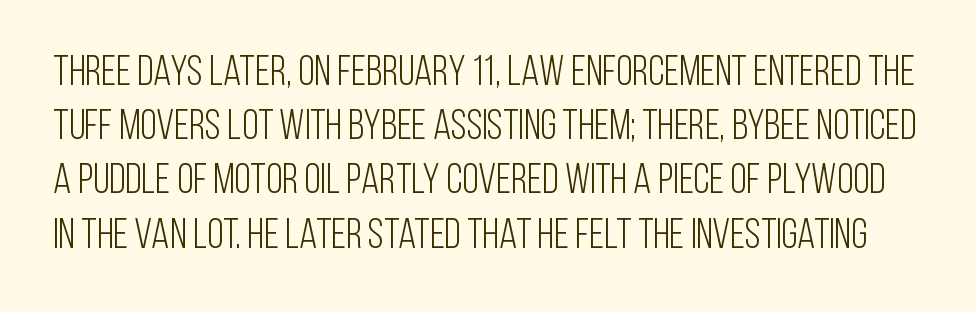
One glance says typical: line gaps are just what's usual. The letters advance in unequal steps, a hallmark of proportional type. No feet cap the strokes, marking this as sans-serif type. Bold? No — there's no thickening of the strokes.
